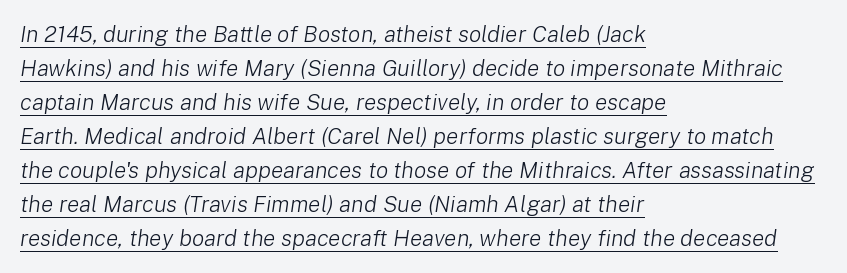
A rule runs beneath these lines of type. Layout note: lines flush left. Stems and bowls with no extra thickness — not bold. The typography opts for an oblique posture over an upright one. Interline gaps are of average width in this sample.
